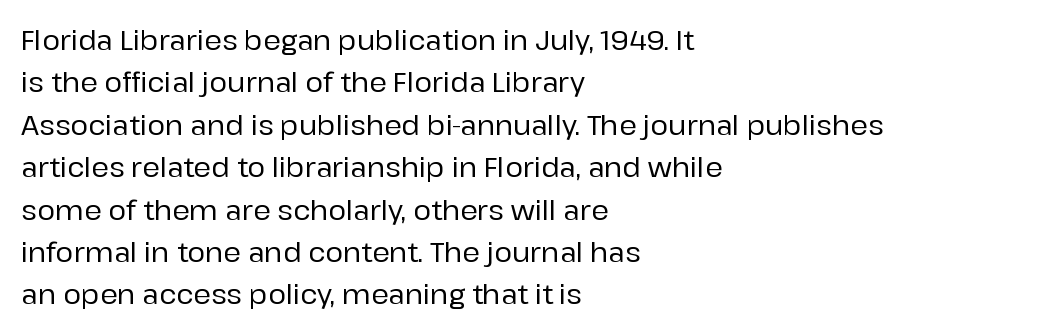
Successive baselines arrive at the customary interval. Tall strokes in this sample are plumb rather than angled. Where is the straight margin? On the left. Lines of text with bare space underneath. Each word holds together tightly as a unit, with standard inter-letter gaps.
